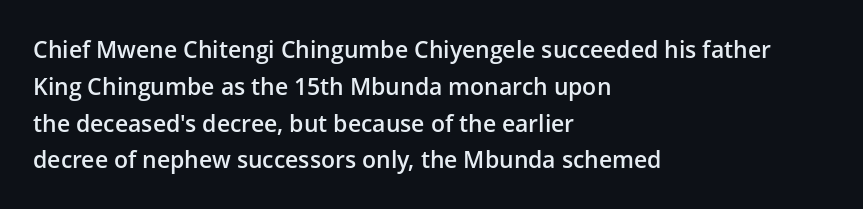
Q: Is the text bold? A: Semi-bold.
Q: Is the text italic (slanted)? A: No, it is upright.
Q: Is the text underlined? A: No.
Q: How is the paragraph aligned? A: Left-aligned.
Q: Is the spacing between letters normal or unusually wide? A: Normal.
Q: Is the spacing between lines tight, normal or loose? A: Normal.
